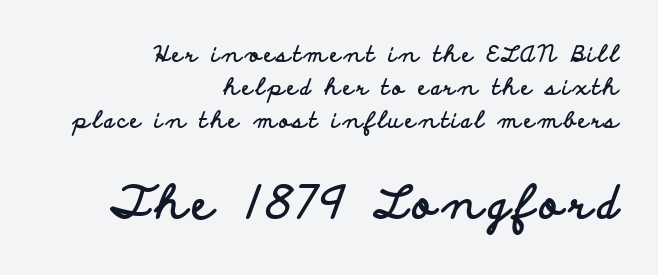
{"serif": "no", "bold": "yes", "weight": "bold", "width": "wide", "stroke_contrast": "low", "x_height": "small", "monospaced": "no", "underline": "no", "align": "right", "line_spacing": "normal", "line_spacing_ratio": 1.49, "larger_block": "second", "size_ratio": 2.05, "glyph_px": 45}
